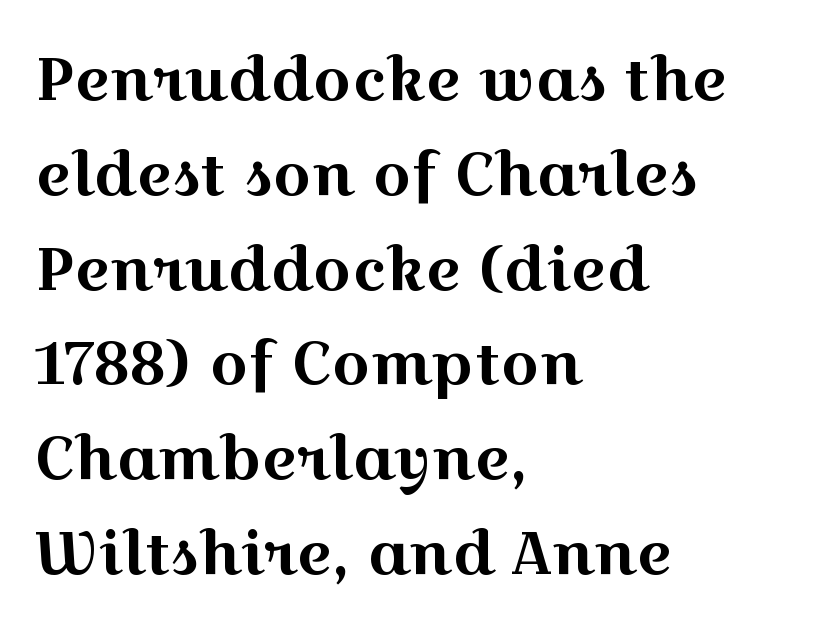
Typographically, this falls in the serif category. This rendering uses left alignment, leaving the right contour irregular. The letters advance in unequal steps, a hallmark of proportional type. The leading is moderate, giving the passage an even texture. The baseline area is clear.
